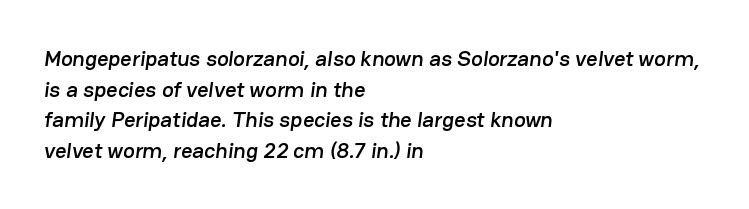
Q: Is the text underlined? A: No.
Q: How is the paragraph aligned? A: Left-aligned.
Q: Is the spacing between letters normal or unusually wide? A: Normal.
Q: Is the spacing between lines tight, normal or loose? A: Normal.
